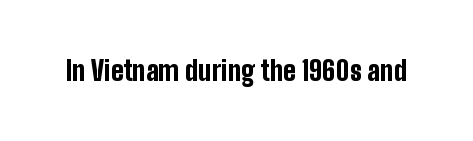
{"italic": "no", "bold": "yes", "underline": "no", "letter_spacing": "normal", "letter_spacing_em": 0.0, "glyph_px": 27}
